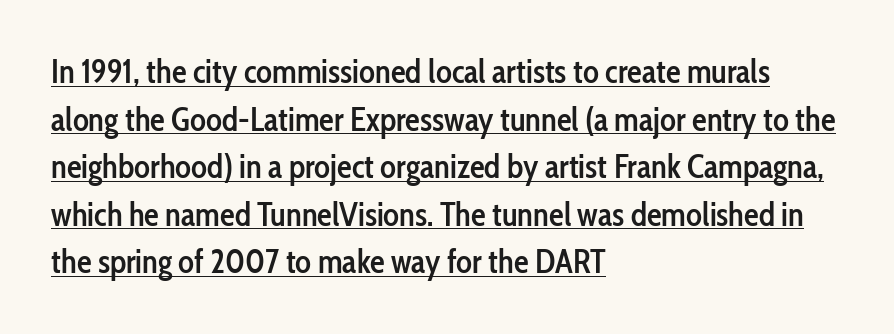
The image shows 33 px semibold, condensed sans-serif type, upright; set left-aligned, normal line spacing (1.44x), normal letter spacing, underlined; low stroke contrast and a medium x-height.
